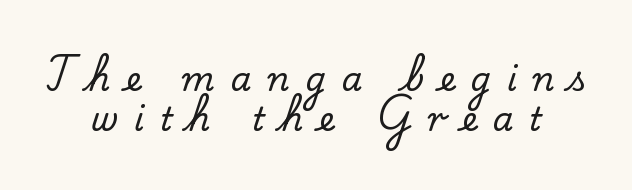
{"serif": "yes", "width": "normal", "stroke_contrast": "low", "x_height": "small", "monospaced": "no", "underline": "no", "align": "center", "line_spacing_ratio": 1.22, "letter_spacing": "wide", "letter_spacing_em": 0.48, "glyph_px": 33}
